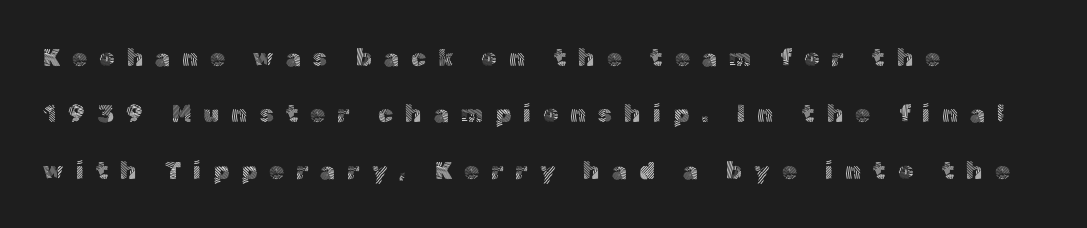
Heaviness? Minimal to ordinary, like unemphasized prose. The passage shown has open, widely tracked lettering throughout. This rendering features lettering with no underline. Each line starts at the same left margin while the right side varies. Does the lettering tilt? It doesn't — this is upright. Vertical spacing — loose.
